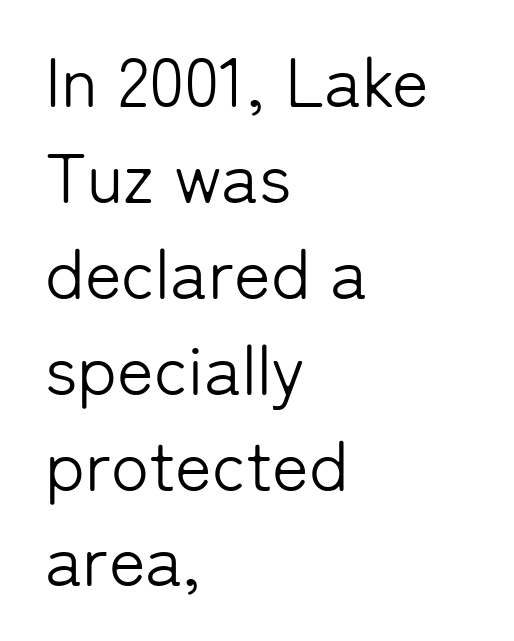
The image shows 70 px light sans-serif type, upright; set left-aligned, normal line spacing (1.37x), normal letter spacing, not underlined; low stroke contrast and a medium x-height.
